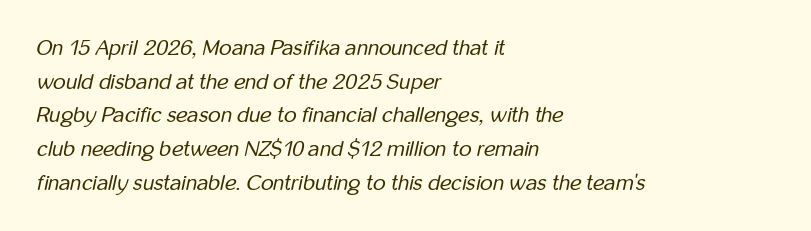
{"italic": "yes", "lean": "right", "slant_degrees": 12, "bold": "no", "underline": "no", "align": "left", "line_spacing": "normal", "line_spacing_ratio": 1.53, "letter_spacing": "normal", "letter_spacing_em": 0.0, "glyph_px": 22}
